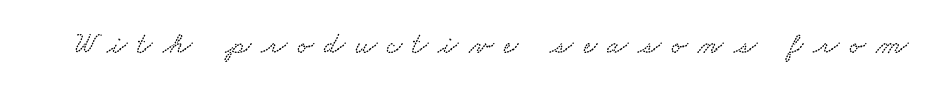
Q: Is the text underlined? A: No.
Q: Is the spacing between letters normal or unusually wide? A: Unusually wide.
Q: Width (condensed, normal, or wide)? A: Wide.
Q: Stroke contrast? A: Low.
Q: x-height? A: Small.
Q: Monospaced? A: No.
